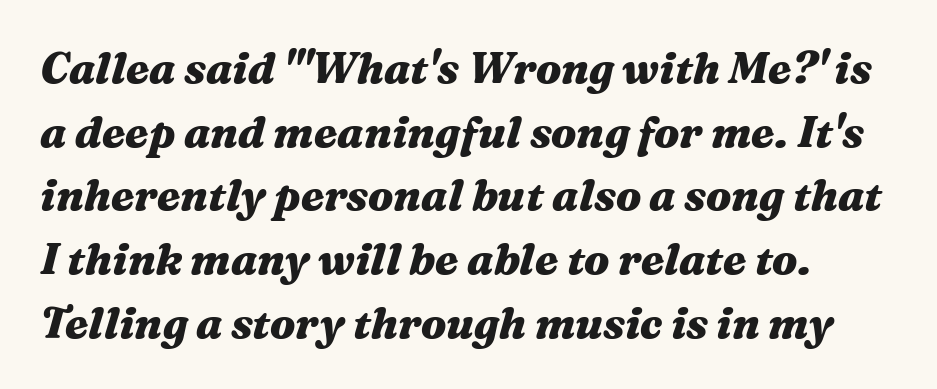
{"italic": "yes", "lean": "right", "slant_degrees": 16, "bold": "yes", "weight": "heavy", "width": "wide", "stroke_contrast": "medium", "x_height": "medium", "monospaced": "no", "underline": "no", "align": "left", "line_spacing": "normal", "line_spacing_ratio": 1.48, "letter_spacing": "normal", "letter_spacing_em": 0.0, "glyph_px": 43}
